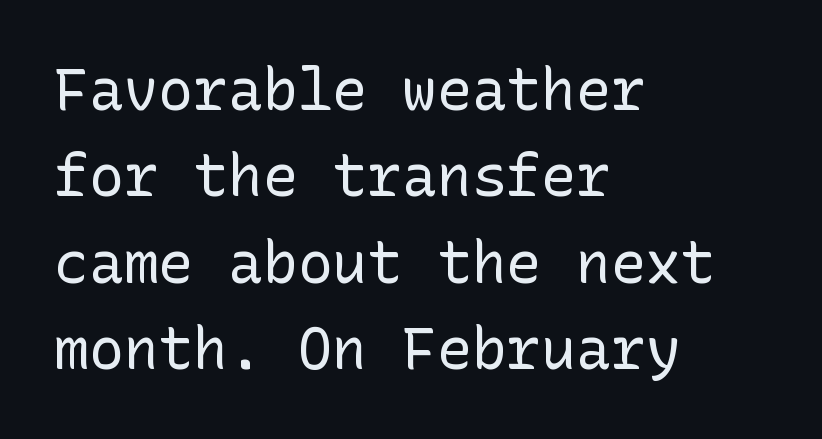
One glance says typical: line gaps are just what's usual. Quick note: underline off. The typeface has the unassuming heft of standard copy or less. This rendering leaves character spacing at its baseline value.
